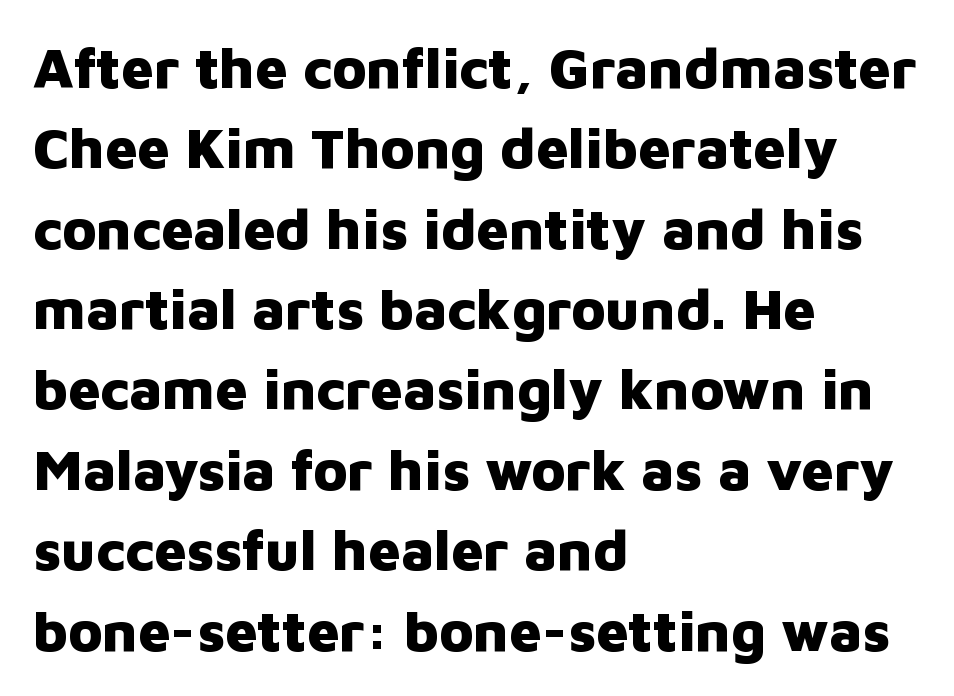
Q: Is the text bold? A: Yes.
Q: Is the text italic (slanted)? A: No, it is upright.
Q: Is the typeface a serif or a sans-serif typeface? A: Sans-serif.
Q: Is the text underlined? A: No.
Q: How is the paragraph aligned? A: Left-aligned.
Q: Is the spacing between letters normal or unusually wide? A: Normal.
Q: Is the spacing between lines tight, normal or loose? A: Normal.
Q: Width (condensed, normal, or wide)? A: Normal.
Q: Stroke contrast? A: Low.
Q: x-height? A: Medium.
Q: Monospaced? A: No.
